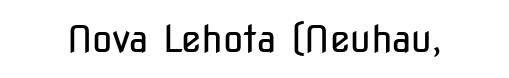
The letterforms sit shoulder to shoulder at normal distance. The rendering uses natural spacing where letterforms have individual widths. In terms of posture, this sample is upright. Unbolded letterforms with no extra heft. Check where the strokes stop: nothing finishes them off — pure sans.
